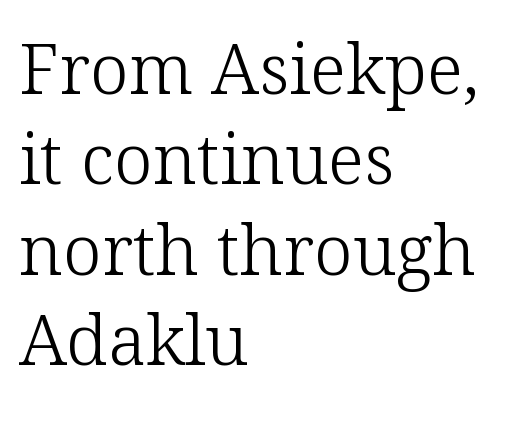
It's the straight-up-and-down kind of type. Check where the strokes stop: tiny serifs finish them off. Descenders hang freely into open space. The gaps between neighbouring characters are ordinary and unremarkable.
